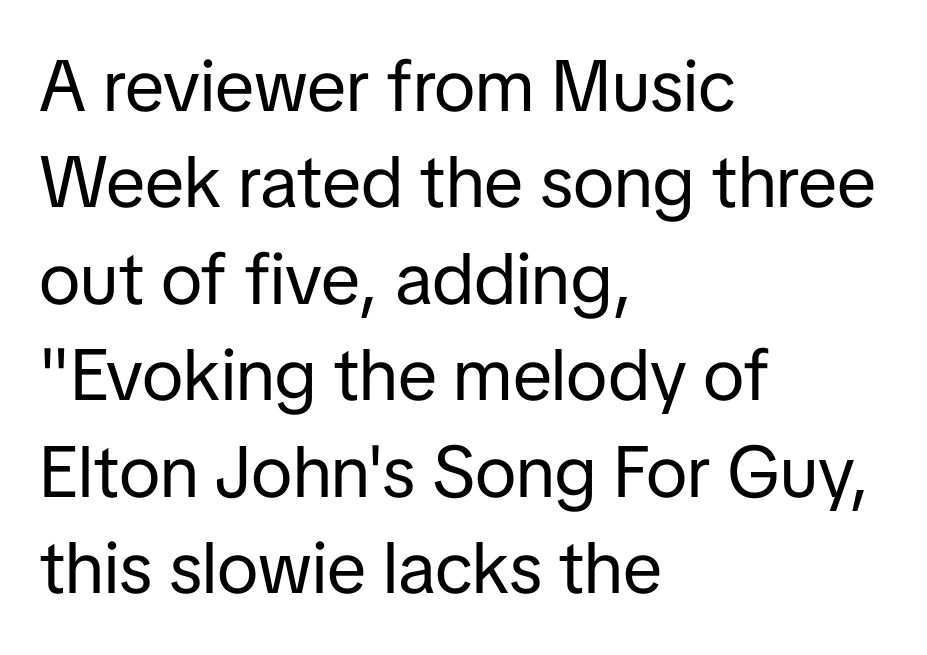
The leading is moderate, giving the passage an even texture. Here the glyphs are tracked normally, forming tight word shapes. A typesetter would mark this as roman, not italic. The strip under each line holds only bare page. This sample has the flowing, uneven cadence of proportional lettering. Each stroke keeps to a modest, everyday thickness or less.
